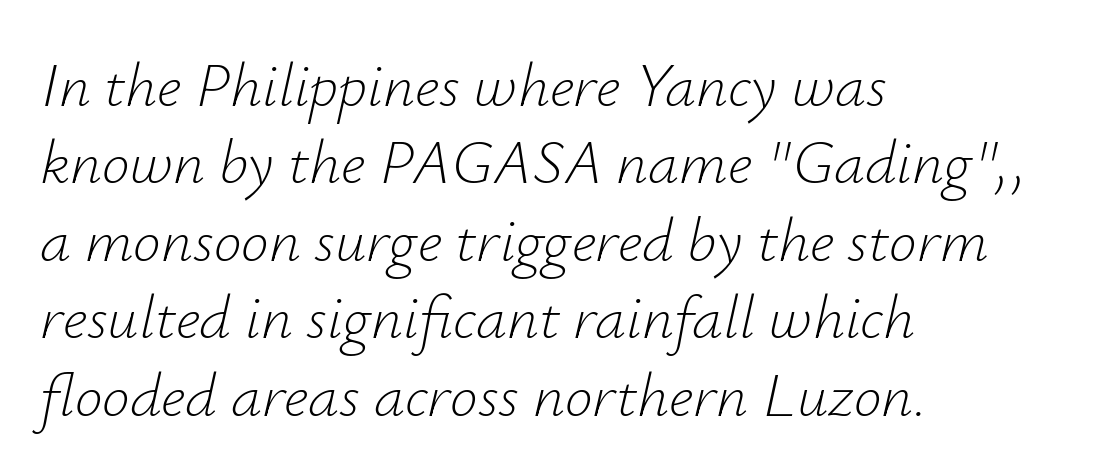
{"italic": "yes", "lean": "right", "slant_degrees": 12, "bold": "no", "weight": "light", "width": "normal", "stroke_contrast": "low", "x_height": "small", "monospaced": "no", "underline": "no", "align": "left", "line_spacing": "normal", "line_spacing_ratio": 1.25, "letter_spacing": "normal", "letter_spacing_em": 0.0, "glyph_px": 62}
